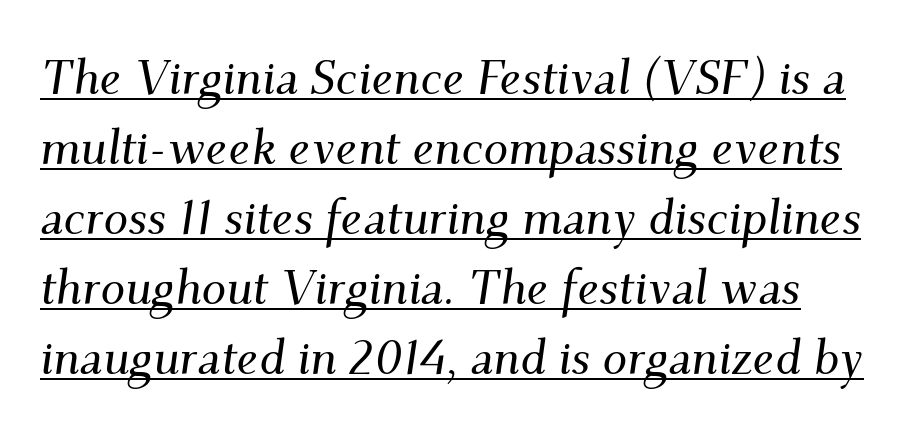
This rendering leaves character spacing at its baseline value. The leading is moderate, giving the passage an even texture. Compared with undecorated copy, this sample adds a rule below the words. Is this a fixed-width face? No — the glyphs have proportional, varying widths. The characters display serif detailing at their extremities.
